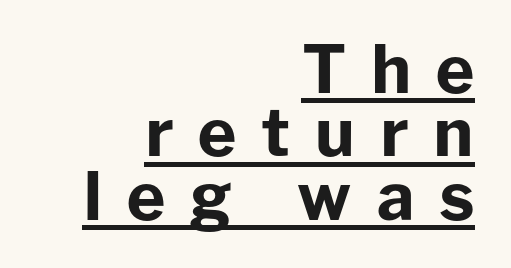
Upright lettering throughout. Substantial extra tracking has been applied to these lines. Regarding serifs, this sample does without them. Heft: maximum for text — a bold. Character widths vary here, with narrow letters taking less room than wide ones.
